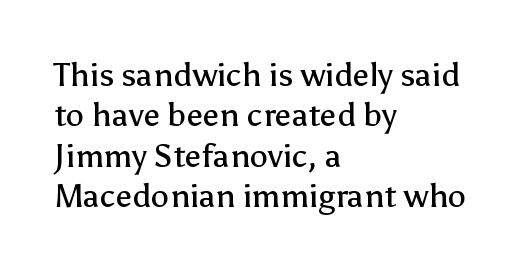
{"serif": "no", "italic": "no", "bold": "no", "weight": "regular", "width": "normal", "stroke_contrast": "low", "x_height": "medium", "monospaced": "no", "underline": "no", "align": "left", "line_spacing_ratio": 1.22, "letter_spacing": "normal", "letter_spacing_em": 0.0, "glyph_px": 33}
